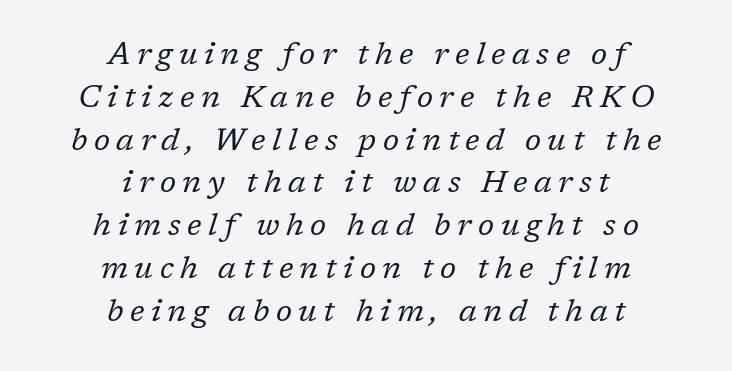
Q: Is the text bold? A: No.
Q: Is the text italic (slanted)? A: Yes, it leans right by about 17 degrees.
Q: Is the typeface a serif or a sans-serif typeface? A: Serif.
Q: Is the text underlined? A: No.
Q: How is the paragraph aligned? A: Centered.
Q: Is the spacing between letters normal or unusually wide? A: Unusually wide.
Q: Is the spacing between lines tight, normal or loose? A: Normal.
Q: Width (condensed, normal, or wide)? A: Normal.
Q: Stroke contrast? A: Low.
Q: x-height? A: Medium.
Q: Monospaced? A: No.
